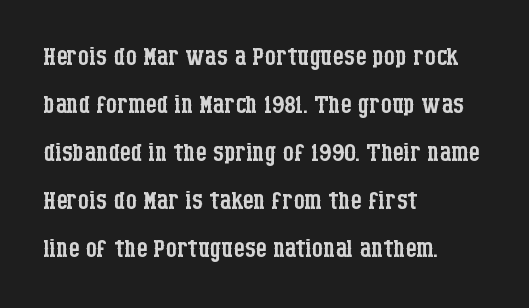
The image shows 35 px regular-weight, condensed serif type, upright; set left-aligned, normal line spacing (1.37x), normal letter spacing, not underlined; low stroke contrast and a large x-height.
